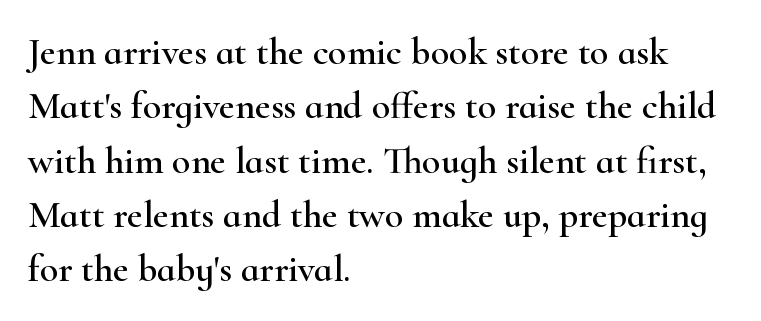
{"serif": "yes", "italic": "no", "width": "wide", "stroke_contrast": "high", "x_height": "small", "monospaced": "no", "underline": "no", "align": "left", "line_spacing": "normal", "line_spacing_ratio": 1.43, "letter_spacing": "normal", "letter_spacing_em": 0.0, "glyph_px": 38}
